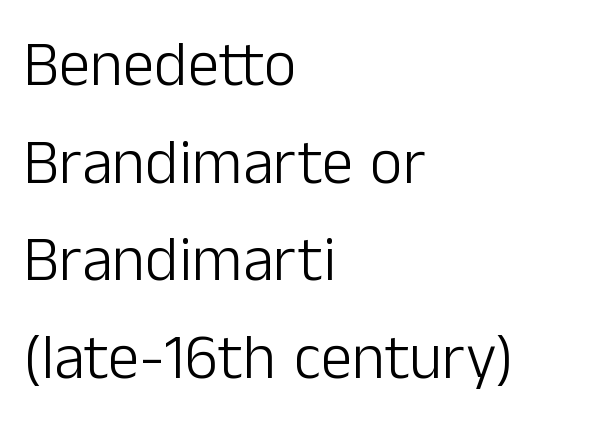
Q: Is the text bold? A: No.
Q: Is the text italic (slanted)? A: No, it is upright.
Q: Is the typeface a serif or a sans-serif typeface? A: Sans-serif.
Q: Is the text underlined? A: No.
Q: How is the paragraph aligned? A: Left-aligned.
Q: Is the spacing between letters normal or unusually wide? A: Normal.
Q: Is the spacing between lines tight, normal or loose? A: Normal.
Q: Width (condensed, normal, or wide)? A: Normal.
Q: Stroke contrast? A: Low.
Q: x-height? A: Medium.
Q: Monospaced? A: No.
